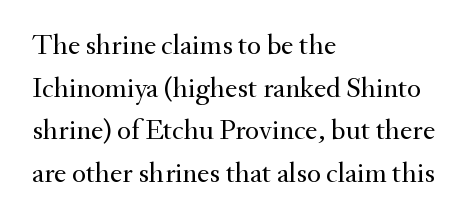
Q: Is the text bold? A: No.
Q: Is the text italic (slanted)? A: No, it is upright.
Q: Is the typeface a serif or a sans-serif typeface? A: Serif.
Q: Is the text underlined? A: No.
Q: How is the paragraph aligned? A: Left-aligned.
Q: Is the spacing between letters normal or unusually wide? A: Normal.
Q: Is the spacing between lines tight, normal or loose? A: Normal.
Q: Width (condensed, normal, or wide)? A: Normal.
Q: Stroke contrast? A: Medium.
Q: x-height? A: Small.
Q: Monospaced? A: No.
